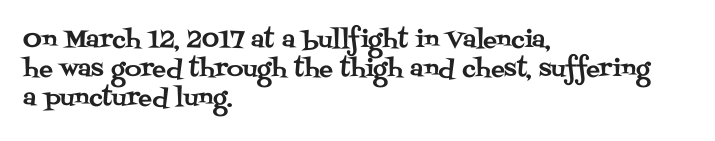
Interline gaps are of average width in this sample. Short note: letters normally spaced. Posture: vertical. The strip under each line holds only bare page. Which margin do the lines hug? The left one — the right edge is uneven.
